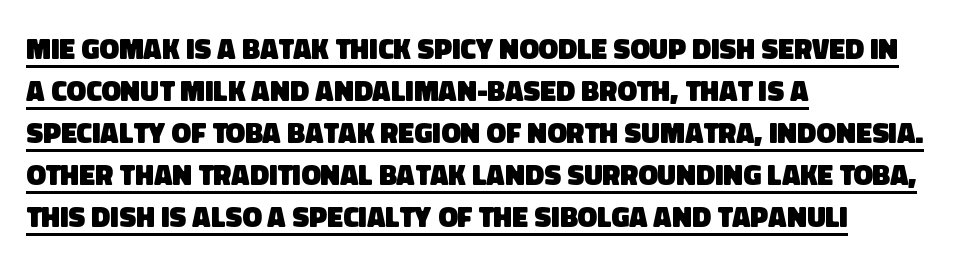
Q: Is the text bold? A: Yes.
Q: Is the typeface a serif or a sans-serif typeface? A: Sans-serif.
Q: Is the text underlined? A: Yes.
Q: How is the paragraph aligned? A: Left-aligned.
Q: Is the spacing between letters normal or unusually wide? A: Normal.
Q: Is the spacing between lines tight, normal or loose? A: Normal.
Q: Width (condensed, normal, or wide)? A: Normal.
Q: Stroke contrast? A: Low.
Q: x-height? A: Large.
Q: Monospaced? A: No.
